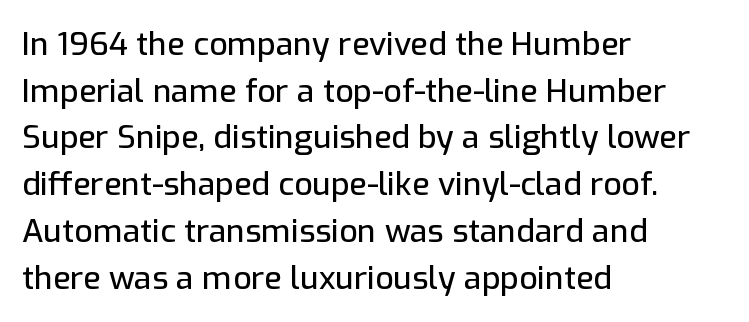
Whoever set this chose a conventional vertical rhythm. The rendering anchors every line to the left-hand side. A typesetter would label this face a sans. A typesetter would call this proportional, since set widths differ per character. You can tell it's not italic because the verticals are truly vertical. Plain, unruled lines of type.
